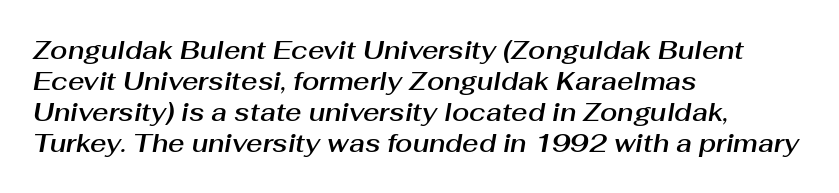
Q: Is the text italic (slanted)? A: Yes, it leans right by about 10 degrees.
Q: Is the text underlined? A: No.
Q: How is the paragraph aligned? A: Left-aligned.
Q: Is the spacing between letters normal or unusually wide? A: Normal.
